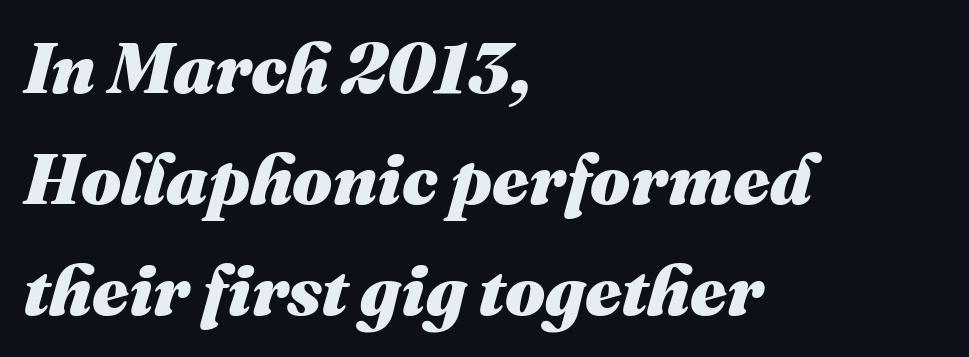
The image shows 71 px heavy type, italic (leaning right); set left-aligned, normal line spacing (1.56x), normal letter spacing, not underlined; medium stroke contrast and a medium x-height.
